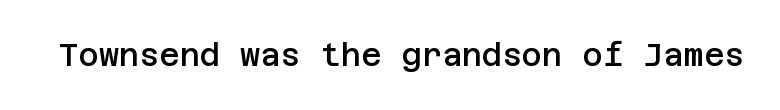
Q: Is the text bold? A: Semi-bold.
Q: Is the text italic (slanted)? A: No, it is upright.
Q: Is the typeface a serif or a sans-serif typeface? A: Sans-serif.
Q: Is the text underlined? A: No.
Q: Is the spacing between letters normal or unusually wide? A: Normal.
Q: Width (condensed, normal, or wide)? A: Normal.
Q: Stroke contrast? A: Low.
Q: x-height? A: Large.
